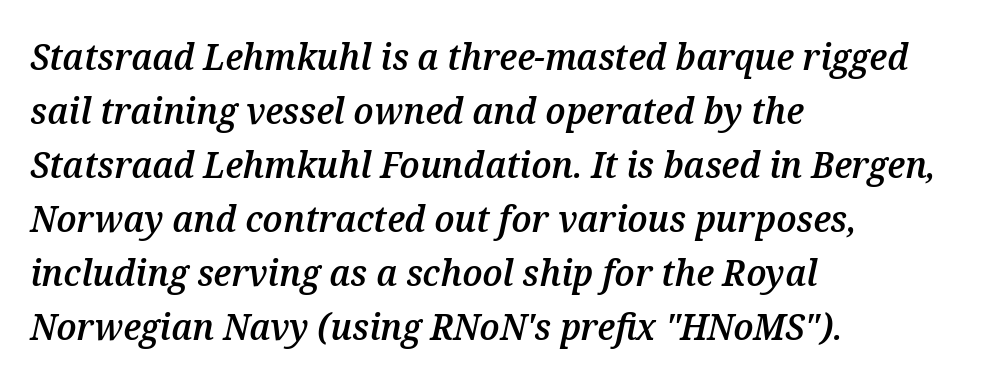
Q: Is the text bold? A: Semi-bold.
Q: Is the text italic (slanted)? A: Yes, it leans right by about 12 degrees.
Q: Is the text underlined? A: No.
Q: How is the paragraph aligned? A: Left-aligned.
Q: Is the spacing between letters normal or unusually wide? A: Normal.
Q: Is the spacing between lines tight, normal or loose? A: Normal.
Q: Width (condensed, normal, or wide)? A: Normal.
Q: Stroke contrast? A: Medium.
Q: x-height? A: Medium.
Q: Monospaced? A: No.
